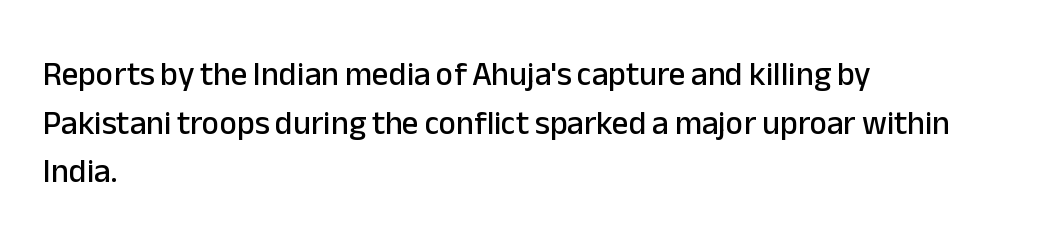
Q: Is the text italic (slanted)? A: No, it is upright.
Q: Is the typeface a serif or a sans-serif typeface? A: Sans-serif.
Q: Is the text underlined? A: No.
Q: How is the paragraph aligned? A: Left-aligned.
Q: Is the spacing between letters normal or unusually wide? A: Normal.
Q: Is the spacing between lines tight, normal or loose? A: Normal.
Q: Width (condensed, normal, or wide)? A: Normal.
Q: Stroke contrast? A: Low.
Q: x-height? A: Medium.
Q: Monospaced? A: No.
